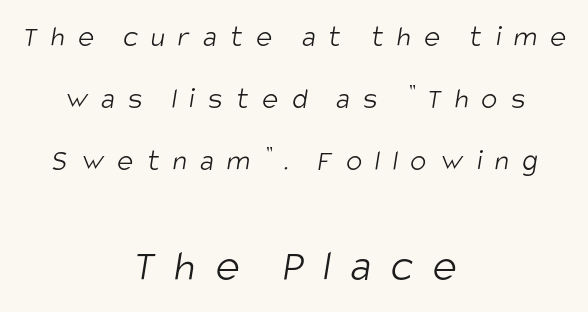
Q: Is the text bold? A: No.
Q: Is the typeface a serif or a sans-serif typeface? A: Sans-serif.
Q: Is the text underlined? A: No.
Q: How is the paragraph aligned? A: Centered.
Q: Is the spacing between letters normal or unusually wide? A: Unusually wide.
Q: Is the spacing between lines tight, normal or loose? A: Loose.
Q: Which block of text is set in a larger size, the first (top) or the second (bottom)? A: The second (bottom) one.
Q: Width (condensed, normal, or wide)? A: Condensed.
Q: Stroke contrast? A: Low.
Q: x-height? A: Large.
Q: Monospaced? A: No.
